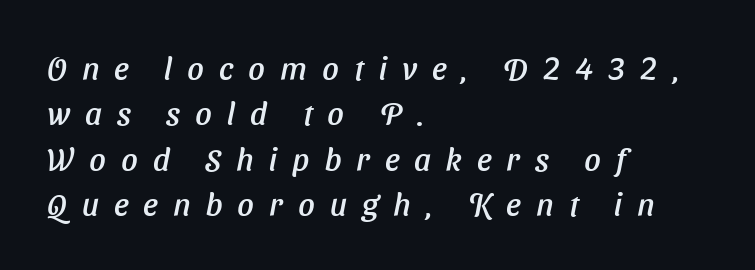
Q: Is the text italic (slanted)? A: Yes, it leans right by about 11 degrees.
Q: Is the text underlined? A: No.
Q: How is the paragraph aligned? A: Left-aligned.
Q: Is the spacing between letters normal or unusually wide? A: Unusually wide.
Q: Is the spacing between lines tight, normal or loose? A: Normal.
Q: Width (condensed, normal, or wide)? A: Normal.
Q: Stroke contrast? A: Low.
Q: x-height? A: Medium.
Q: Monospaced? A: No.
